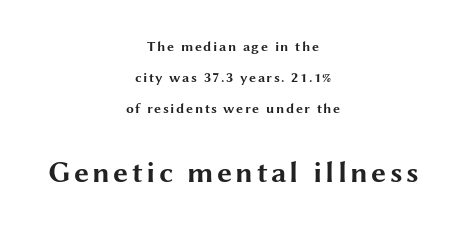
The image shows 30 px bold, wide sans-serif type, upright; set centered, loose line spacing (2.22x), not underlined; the second (bottom) block is 2.14x larger; medium stroke contrast and a medium x-height.
